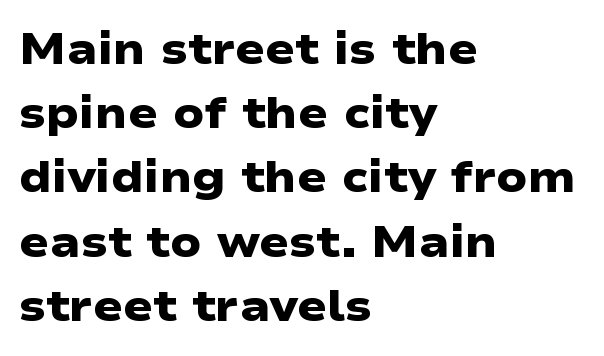
The image shows 44 px heavy, wide sans-serif type; set left-aligned, normal line spacing (1.46x), normal letter spacing, not underlined; low stroke contrast and a medium x-height.
